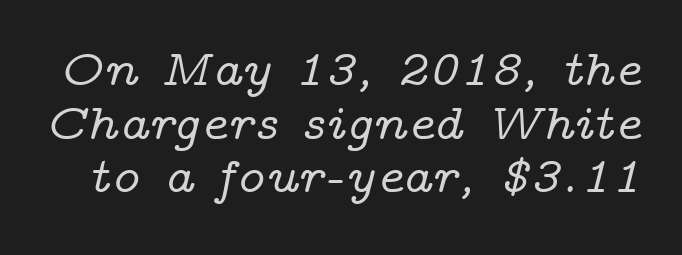
Q: Is the text italic (slanted)? A: Yes, it leans right by about 14 degrees.
Q: Is the typeface a serif or a sans-serif typeface? A: Serif.
Q: Is the text underlined? A: No.
Q: Is the spacing between letters normal or unusually wide? A: Normal.
Q: Is the spacing between lines tight, normal or loose? A: Tight.
Q: Width (condensed, normal, or wide)? A: Wide.
Q: Stroke contrast? A: Low.
Q: x-height? A: Medium.
Q: Monospaced? A: No.
